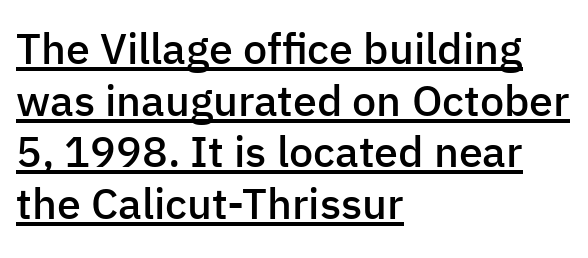
The image shows 43 px semibold sans-serif type, upright; set left-aligned, line spacing 1.2x, normal letter spacing, underlined; low stroke contrast and a medium x-height.
